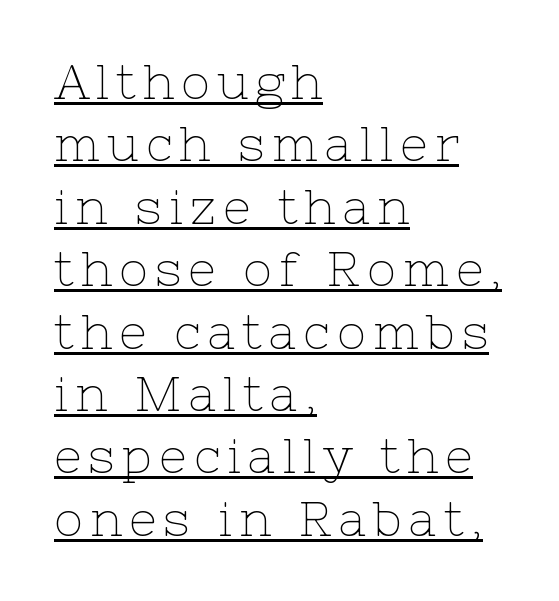
Every character sits straight up, as roman type does. A student would call this left alignment; a typographer would say flush left, rag right. Compared with typical paragraphs, the rows here are spaced about the same. The rendering uses natural spacing where letterforms have individual widths.
